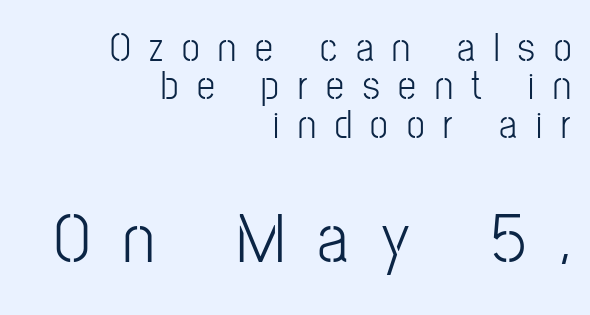
The image shows 70 px light, condensed sans-serif type, upright; set right-aligned, tight line spacing (0.96x), unusually wide letter spacing (+0.47 em), not underlined; the second (bottom) block is 1.75x larger; low stroke contrast and a medium x-height.
